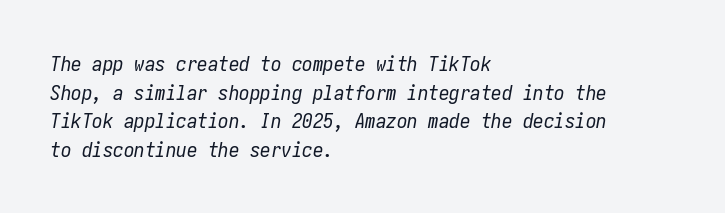
Q: Is the text bold? A: No.
Q: Is the text italic (slanted)? A: Yes, it leans right by about 10 degrees.
Q: Is the text underlined? A: No.
Q: How is the paragraph aligned? A: Left-aligned.
Q: Is the spacing between letters normal or unusually wide? A: Normal.
Q: Is the spacing between lines tight, normal or loose? A: Normal.
